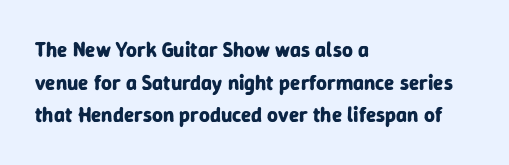
The rendering anchors every line to the left-hand side. In terms of posture, this sample is upright. This sample uses plain, unmodified letter spacing. The gap between lines stays unmarked.
